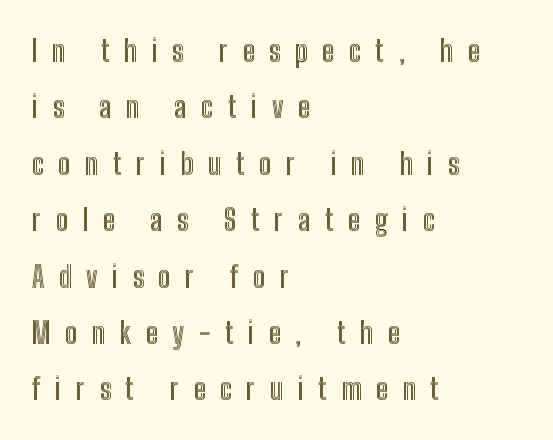
A clean baseline with only descenders dipping below it. Is there any slant? The stems are plumb. The passage shown is typed in a proportional face where columns would drift. Alignment: flush left. The line texture is sparse and dotted thanks to wide tracking.
